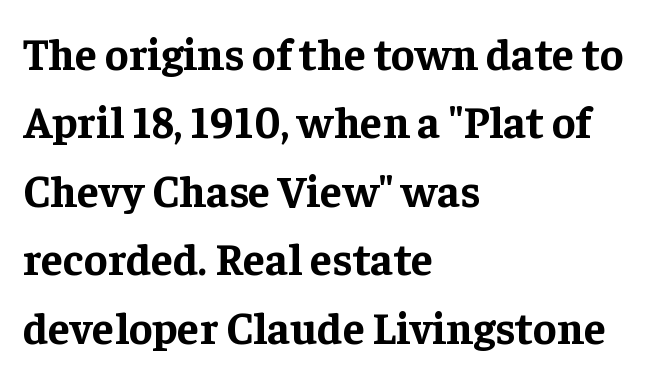
{"serif": "yes", "italic": "no", "bold": "yes", "weight": "bold", "width": "normal", "stroke_contrast": "low", "x_height": "medium", "monospaced": "no", "underline": "no", "align": "left", "line_spacing": "normal", "line_spacing_ratio": 1.52, "letter_spacing": "normal", "letter_spacing_em": 0.0, "glyph_px": 45}
